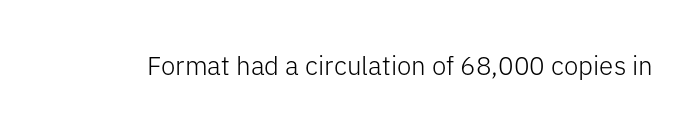
{"italic": "no", "bold": "no", "underline": "no", "letter_spacing": "normal", "letter_spacing_em": 0.0, "glyph_px": 26}
